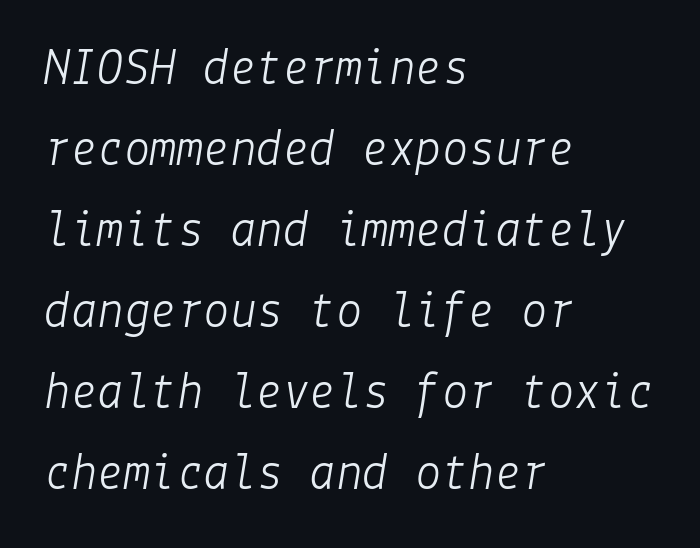
{"italic": "yes", "lean": "right", "slant_degrees": 9, "bold": "no", "weight": "light", "width": "normal", "stroke_contrast": "low", "x_height": "medium", "underline": "no", "align": "left", "line_spacing": "normal", "line_spacing_ratio": 1.53, "letter_spacing": "normal", "letter_spacing_em": 0.0, "glyph_px": 53}
